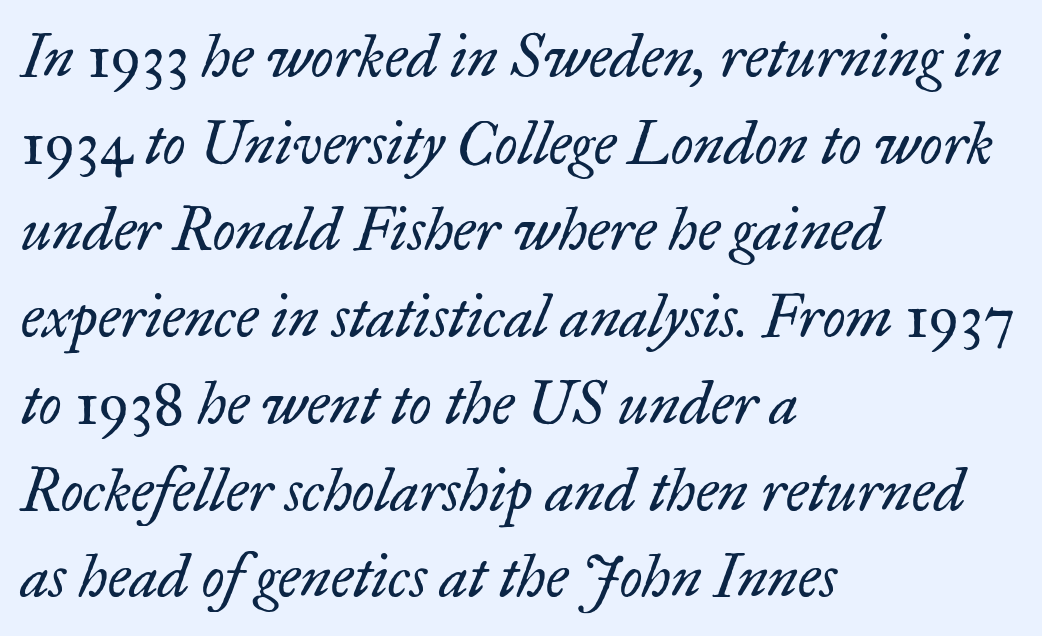
Q: Is the text bold? A: No.
Q: Is the text italic (slanted)? A: Yes, it leans right by about 17 degrees.
Q: Is the typeface a serif or a sans-serif typeface? A: Serif.
Q: Is the text underlined? A: No.
Q: How is the paragraph aligned? A: Left-aligned.
Q: Is the spacing between letters normal or unusually wide? A: Normal.
Q: Is the spacing between lines tight, normal or loose? A: Normal.
Q: Width (condensed, normal, or wide)? A: Normal.
Q: Stroke contrast? A: Low.
Q: x-height? A: Small.
Q: Monospaced? A: No.
